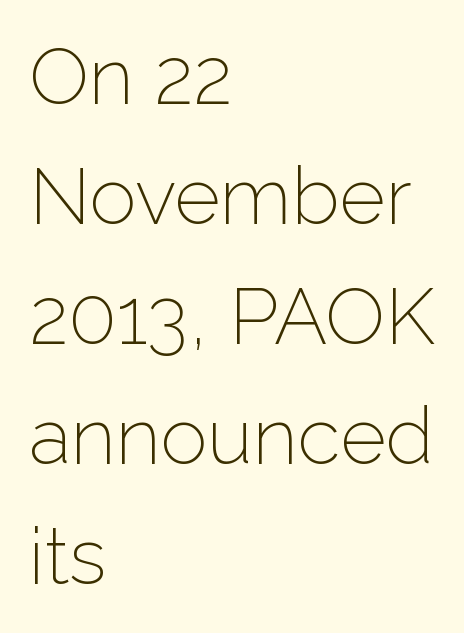
The image shows 79 px light sans-serif type, upright; set left-aligned, normal line spacing (1.52x), normal letter spacing, not underlined; low stroke contrast and a medium x-height.
